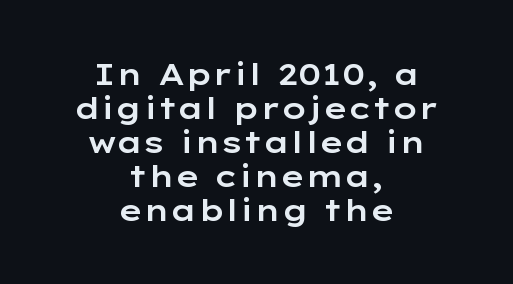
The image shows 30 px wide sans-serif type, upright; set centered, tight line spacing (1.13x), normal letter spacing, not underlined; low stroke contrast and a medium x-height.
